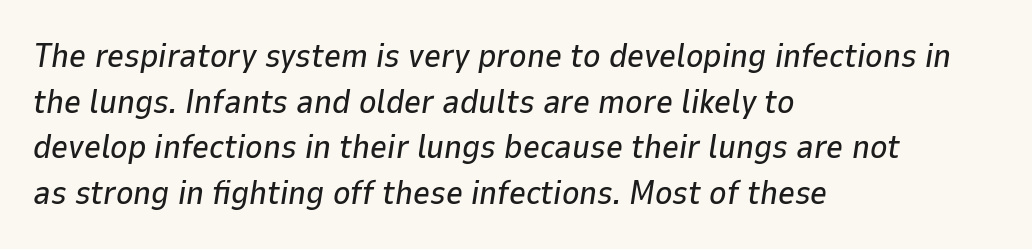
Q: Is the text italic (slanted)? A: Yes, it leans right by about 9 degrees.
Q: Is the text underlined? A: No.
Q: How is the paragraph aligned? A: Left-aligned.
Q: Is the spacing between letters normal or unusually wide? A: Normal.
Q: Is the spacing between lines tight, normal or loose? A: Normal.
Q: Width (condensed, normal, or wide)? A: Normal.
Q: Stroke contrast? A: Low.
Q: x-height? A: Medium.
Q: Monospaced? A: No.
